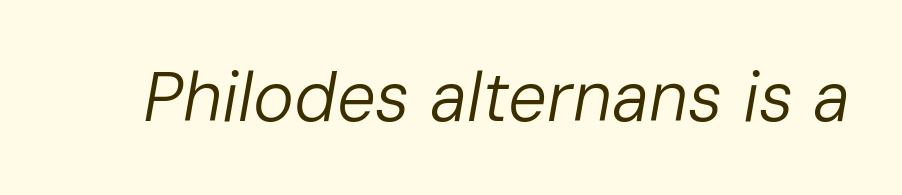
Q: Is the text bold? A: No.
Q: Is the text italic (slanted)? A: Yes, it leans right by about 10 degrees.
Q: Is the text underlined? A: No.
Q: Is the spacing between letters normal or unusually wide? A: Normal.
Q: Width (condensed, normal, or wide)? A: Normal.
Q: Stroke contrast? A: Low.
Q: x-height? A: Medium.
Q: Monospaced? A: No.
